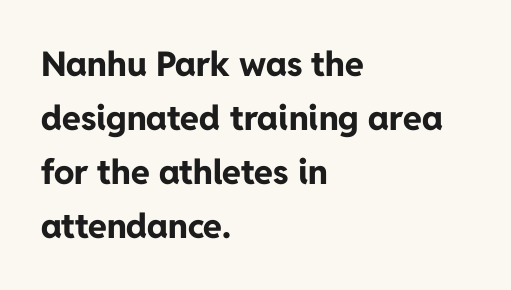
Q: Is the text bold? A: Yes.
Q: Is the text italic (slanted)? A: No, it is upright.
Q: Is the typeface a serif or a sans-serif typeface? A: Sans-serif.
Q: Is the text underlined? A: No.
Q: How is the paragraph aligned? A: Left-aligned.
Q: Is the spacing between letters normal or unusually wide? A: Normal.
Q: Is the spacing between lines tight, normal or loose? A: Normal.
Q: Width (condensed, normal, or wide)? A: Normal.
Q: Stroke contrast? A: Low.
Q: x-height? A: Medium.
Q: Monospaced? A: No.
